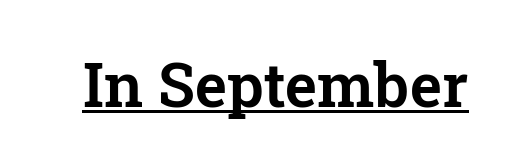
The image shows 61 px serif type, upright; set normal letter spacing, underlined; low stroke contrast and a medium x-height.
